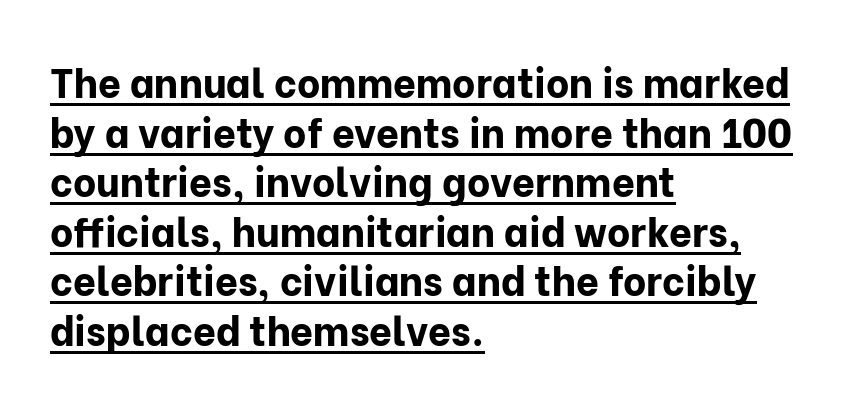
{"serif": "no", "italic": "no", "bold": "yes", "weight": "bold", "width": "normal", "stroke_contrast": "low", "x_height": "medium", "monospaced": "no", "underline": "yes", "align": "left", "line_spacing_ratio": 1.24, "letter_spacing": "normal", "letter_spacing_em": 0.0, "glyph_px": 40}
